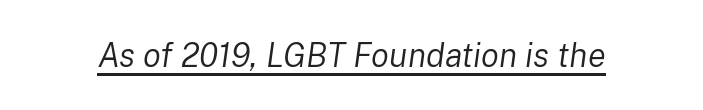
{"italic": "yes", "lean": "right", "slant_degrees": 8, "bold": "no", "weight": "regular", "width": "normal", "stroke_contrast": "low", "x_height": "medium", "monospaced": "no", "underline": "yes", "letter_spacing": "normal", "letter_spacing_em": 0.0, "glyph_px": 33}
